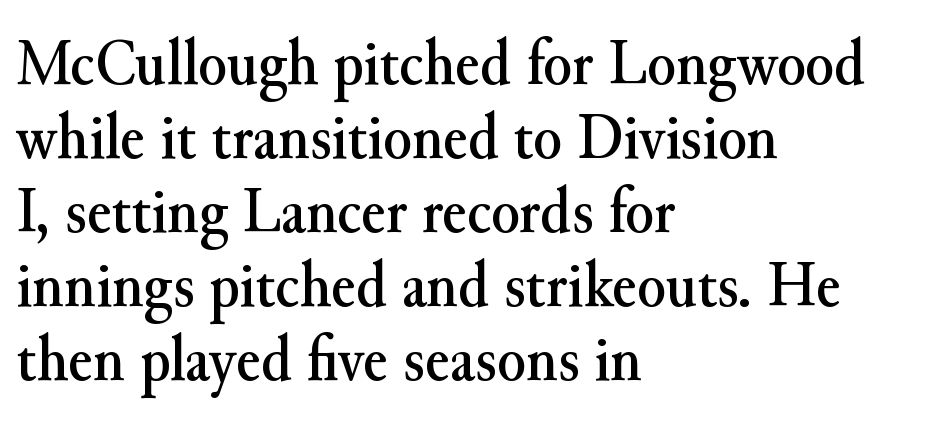
{"serif": "yes", "italic": "no", "width": "normal", "stroke_contrast": "medium", "x_height": "small", "monospaced": "no", "underline": "no", "align": "left", "line_spacing": "tight", "line_spacing_ratio": 1.12, "letter_spacing": "normal", "letter_spacing_em": 0.0, "glyph_px": 66}
